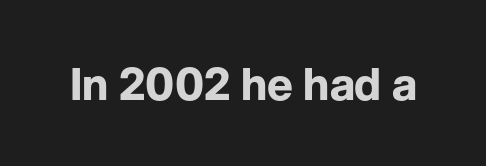
The tracking reads as untouched default to a designer's eye. Only glyphs here, with clear space below each row. The font's upright variant was chosen for this text. Compared with an ordinary text face, these strokes are far heavier — a full bold.
